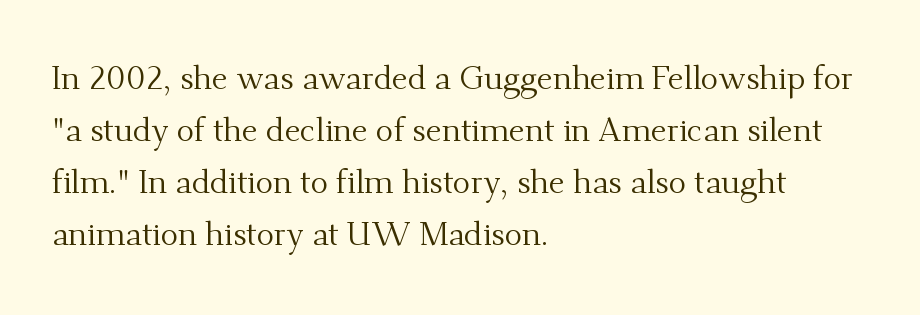
The image shows 33 px regular-weight serif type, upright; set left-aligned, normal line spacing (1.58x), normal letter spacing, not underlined; medium stroke contrast and a small x-height.
